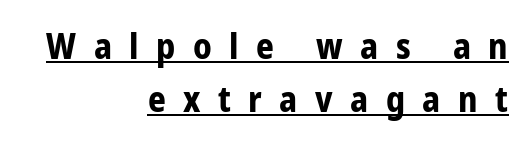
Q: Is the text bold? A: Yes.
Q: Is the text italic (slanted)? A: No, it is upright.
Q: Is the typeface a serif or a sans-serif typeface? A: Sans-serif.
Q: Is the text underlined? A: Yes.
Q: How is the paragraph aligned? A: Right-aligned.
Q: Is the spacing between letters normal or unusually wide? A: Unusually wide.
Q: Is the spacing between lines tight, normal or loose? A: Normal.
Q: Width (condensed, normal, or wide)? A: Condensed.
Q: Stroke contrast? A: Low.
Q: x-height? A: Medium.
Q: Monospaced? A: No.
